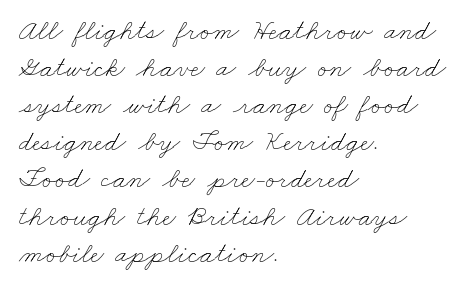
Q: Is the text bold? A: No.
Q: Is the text underlined? A: No.
Q: How is the paragraph aligned? A: Left-aligned.
Q: Is the spacing between letters normal or unusually wide? A: Normal.
Q: Is the spacing between lines tight, normal or loose? A: Normal.
Q: Width (condensed, normal, or wide)? A: Wide.
Q: Stroke contrast? A: Low.
Q: x-height? A: Small.
Q: Monospaced? A: No.
